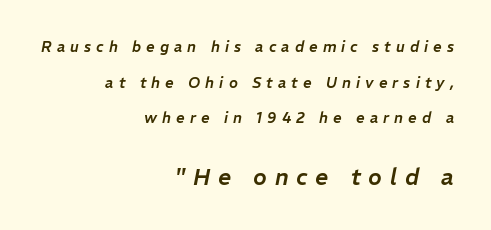
The image shows 23 px text type, italic (leaning right); set right-aligned, loose line spacing (2.38x), unusually wide letter spacing (+0.34 em), not underlined; the second (bottom) block is 1.53x larger.
